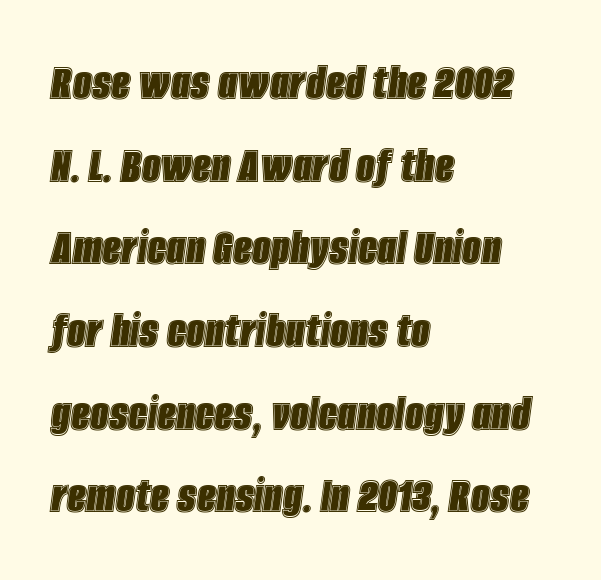
{"italic": "yes", "lean": "right", "slant_degrees": 8, "width": "condensed", "x_height": "large", "monospaced": "no", "underline": "no", "align": "left", "line_spacing": "normal", "line_spacing_ratio": 1.56, "letter_spacing": "normal", "letter_spacing_em": 0.0, "glyph_px": 53}
